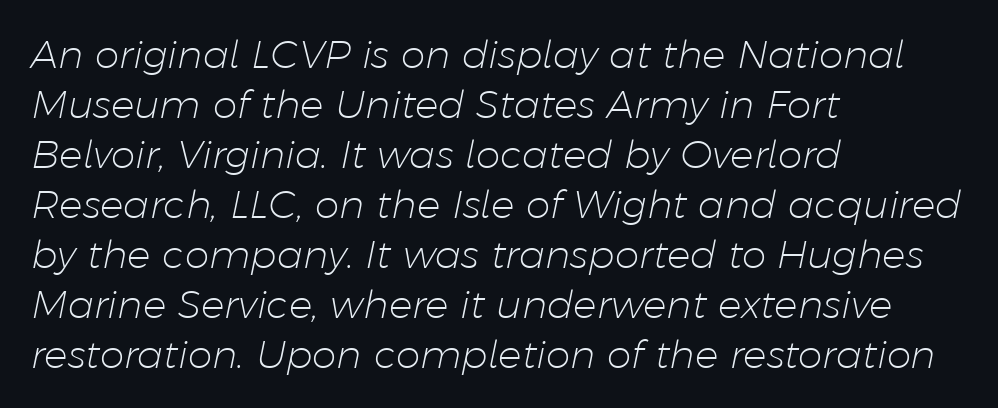
The image shows 39 px light type, italic (leaning right); set left-aligned, normal line spacing (1.28x), normal letter spacing, not underlined; low stroke contrast and a medium x-height.
